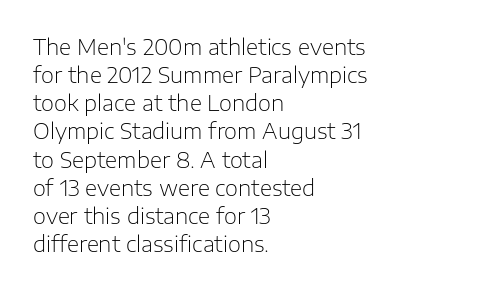
Visually the block forms a straight wall on the left and a jagged coastline on the right. Style check: upright. Bold? No — there's no thickening of the strokes. Notice how descenders clear the ascenders below comfortably — that's standard leading. Each word holds together tightly as a unit, with standard inter-letter gaps.
